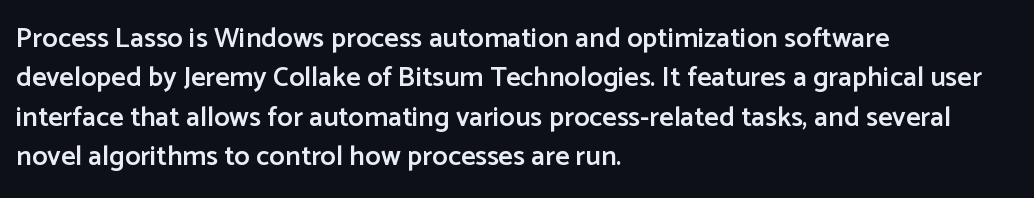
{"serif": "no", "italic": "no", "bold": "semi", "weight": "semibold", "width": "normal", "stroke_contrast": "low", "x_height": "medium", "monospaced": "no", "underline": "no", "align": "left", "line_spacing": "normal", "line_spacing_ratio": 1.41, "letter_spacing": "normal", "letter_spacing_em": 0.0, "glyph_px": 28}
